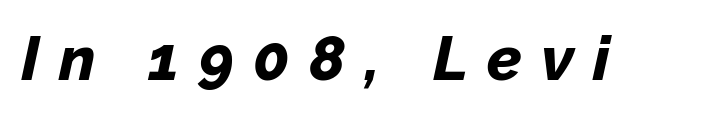
Q: Is the text bold? A: Yes.
Q: Is the text italic (slanted)? A: Yes, it leans right by about 12 degrees.
Q: Is the text underlined? A: No.
Q: Is the spacing between letters normal or unusually wide? A: Unusually wide.
Q: Width (condensed, normal, or wide)? A: Normal.
Q: Stroke contrast? A: Low.
Q: x-height? A: Medium.
Q: Monospaced? A: No.
